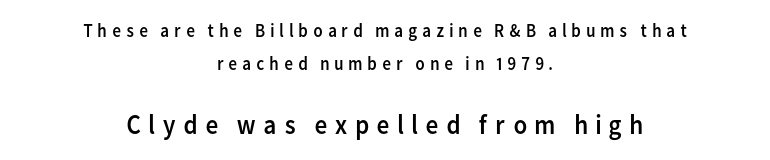
Q: Is the text bold? A: No.
Q: Is the text italic (slanted)? A: No, it is upright.
Q: Is the typeface a serif or a sans-serif typeface? A: Sans-serif.
Q: Is the text underlined? A: No.
Q: How is the paragraph aligned? A: Centered.
Q: Is the spacing between letters normal or unusually wide? A: Unusually wide.
Q: Which block of text is set in a larger size, the first (top) or the second (bottom)? A: The second (bottom) one.
Q: Width (condensed, normal, or wide)? A: Normal.
Q: Stroke contrast? A: Low.
Q: x-height? A: Medium.
Q: Monospaced? A: No.
